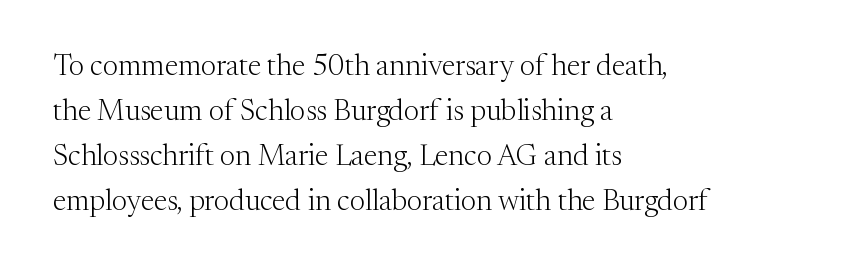
Q: Is the text bold? A: No.
Q: Is the text italic (slanted)? A: No, it is upright.
Q: Is the typeface a serif or a sans-serif typeface? A: Serif.
Q: Is the text underlined? A: No.
Q: How is the paragraph aligned? A: Left-aligned.
Q: Is the spacing between letters normal or unusually wide? A: Normal.
Q: Is the spacing between lines tight, normal or loose? A: Normal.
Q: Width (condensed, normal, or wide)? A: Normal.
Q: Stroke contrast? A: Medium.
Q: x-height? A: Medium.
Q: Monospaced? A: No.
